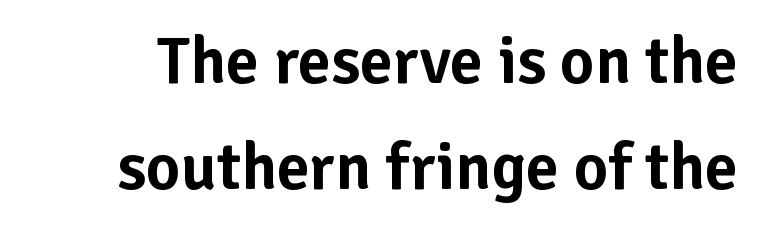
The image shows 66 px sans-serif type, upright; set normal line spacing (1.6x), normal letter spacing, not underlined; low stroke contrast and a medium x-height.
